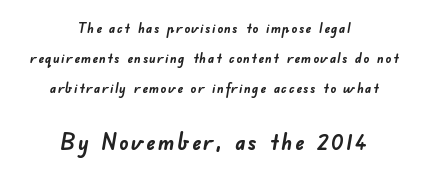
Q: Is the text bold? A: Yes.
Q: Is the text underlined? A: No.
Q: How is the paragraph aligned? A: Centered.
Q: Is the spacing between lines tight, normal or loose? A: Loose.
Q: Which block of text is set in a larger size, the first (top) or the second (bottom)? A: The second (bottom) one.
